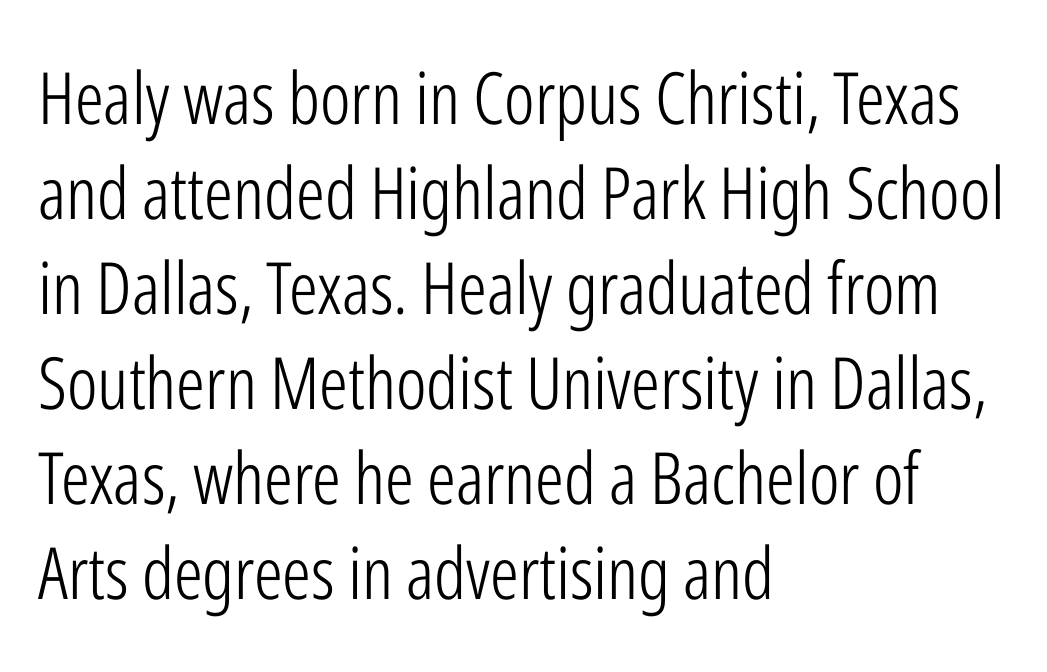
Q: Is the text bold? A: No.
Q: Is the text italic (slanted)? A: No, it is upright.
Q: Is the typeface a serif or a sans-serif typeface? A: Sans-serif.
Q: Is the text underlined? A: No.
Q: How is the paragraph aligned? A: Left-aligned.
Q: Is the spacing between letters normal or unusually wide? A: Normal.
Q: Is the spacing between lines tight, normal or loose? A: Normal.
Q: Width (condensed, normal, or wide)? A: Condensed.
Q: Stroke contrast? A: Low.
Q: x-height? A: Medium.
Q: Monospaced? A: No.
